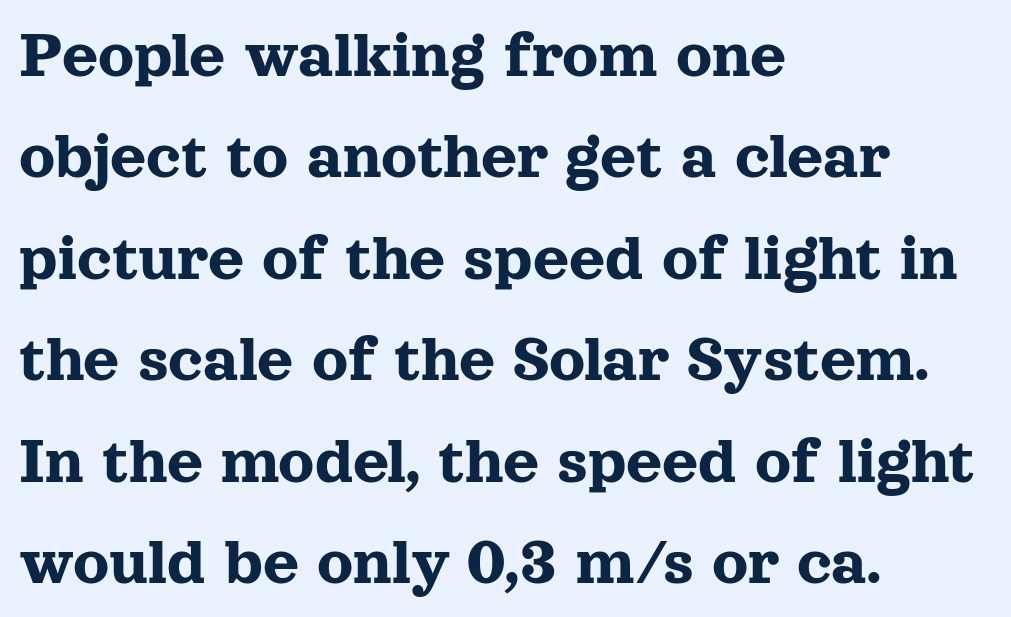
Q: Is the text italic (slanted)? A: No, it is upright.
Q: Is the typeface a serif or a sans-serif typeface? A: Serif.
Q: Is the text underlined? A: No.
Q: How is the paragraph aligned? A: Left-aligned.
Q: Is the spacing between letters normal or unusually wide? A: Normal.
Q: Is the spacing between lines tight, normal or loose? A: Normal.
Q: Width (condensed, normal, or wide)? A: Normal.
Q: x-height? A: Medium.
Q: Monospaced? A: No.
